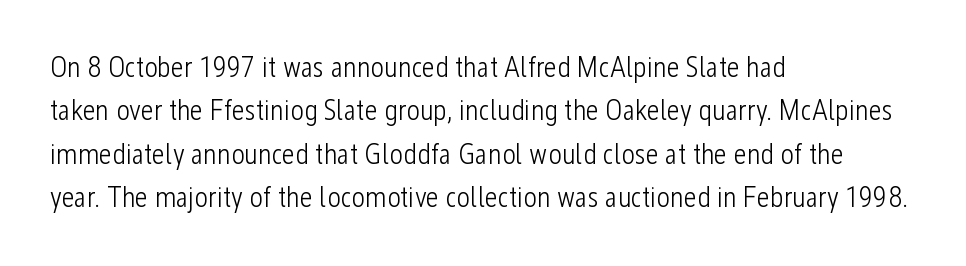
Q: Is the text bold? A: No.
Q: Is the text italic (slanted)? A: No, it is upright.
Q: Is the typeface a serif or a sans-serif typeface? A: Sans-serif.
Q: Is the text underlined? A: No.
Q: How is the paragraph aligned? A: Left-aligned.
Q: Is the spacing between letters normal or unusually wide? A: Normal.
Q: Is the spacing between lines tight, normal or loose? A: Normal.
Q: Width (condensed, normal, or wide)? A: Condensed.
Q: Stroke contrast? A: Low.
Q: x-height? A: Medium.
Q: Monospaced? A: No.
